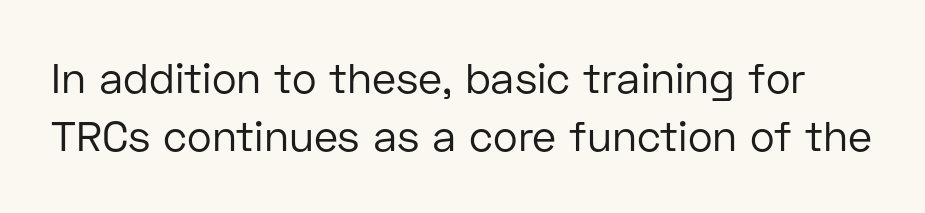
{"serif": "no", "italic": "no", "bold": "no", "weight": "regular", "width": "normal", "stroke_contrast": "low", "x_height": "medium", "monospaced": "no", "underline": "no", "line_spacing": "normal", "line_spacing_ratio": 1.39, "letter_spacing": "normal", "letter_spacing_em": 0.0, "glyph_px": 42}
